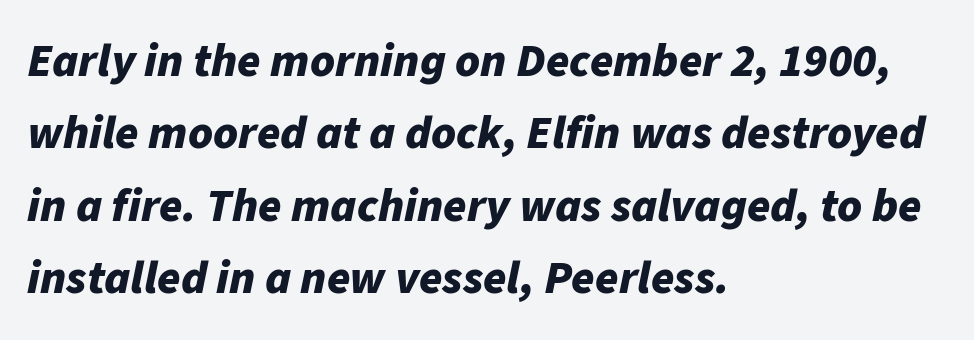
The image shows 47 px bold type, italic (leaning right); set left-aligned, normal line spacing (1.54x), normal letter spacing, not underlined; low stroke contrast and a medium x-height.
